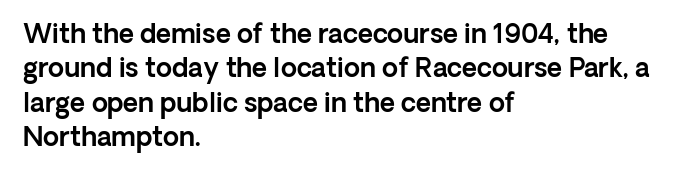
The image shows 26 px text type, upright; set left-aligned, normal line spacing (1.32x), normal letter spacing, not underlined.
